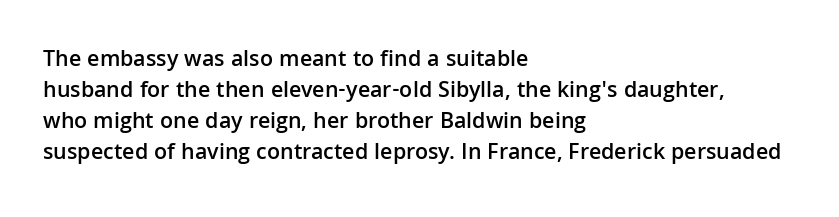
The image shows 23 px text type, upright; set left-aligned, normal line spacing (1.35x), normal letter spacing, not underlined.
